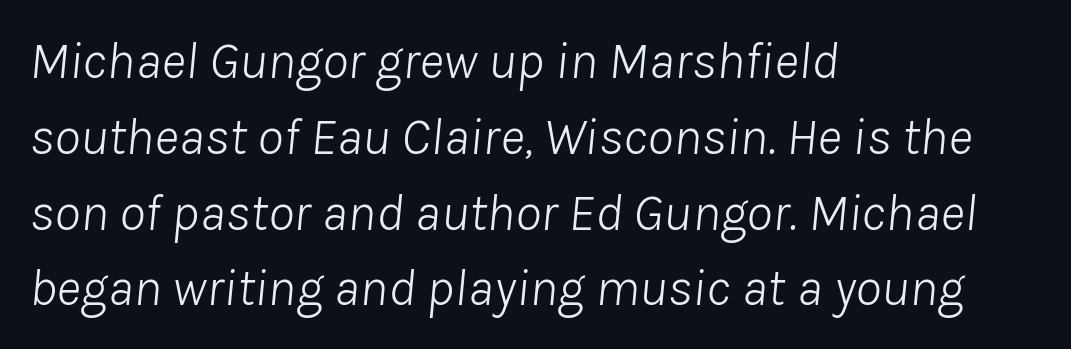
Leading: standard. Compared with typical body copy, the letter spacing here is the same. The glyphs are unaccompanied by any horizontal stroke below them. Leftover space on each line is placed entirely after the last word. This sample has the flowing, uneven cadence of proportional lettering.
